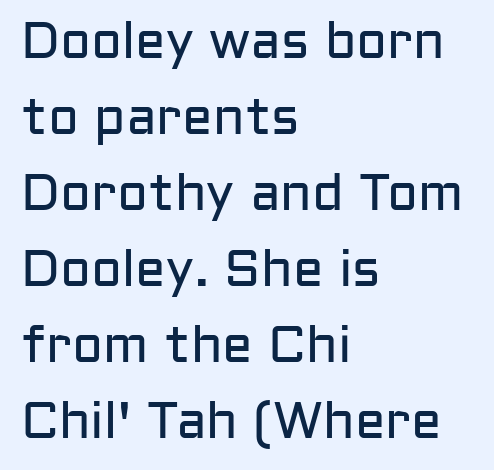
Q: Is the text bold? A: No.
Q: Is the text italic (slanted)? A: No, it is upright.
Q: Is the typeface a serif or a sans-serif typeface? A: Sans-serif.
Q: Is the text underlined? A: No.
Q: How is the paragraph aligned? A: Left-aligned.
Q: Is the spacing between letters normal or unusually wide? A: Normal.
Q: Is the spacing between lines tight, normal or loose? A: Normal.
Q: Width (condensed, normal, or wide)? A: Normal.
Q: Stroke contrast? A: Low.
Q: x-height? A: Medium.
Q: Monospaced? A: No.
